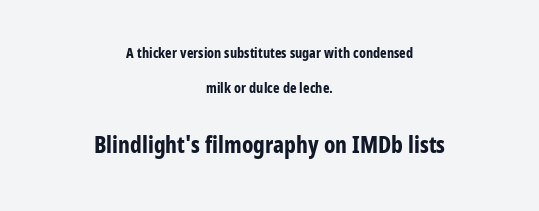
{"italic": "no", "bold": "yes", "underline": "no", "align": "center", "line_spacing": "loose", "line_spacing_ratio": 2.5, "letter_spacing": "normal", "letter_spacing_em": 0.0, "larger_block": "second", "size_ratio": 1.64, "glyph_px": 23}
